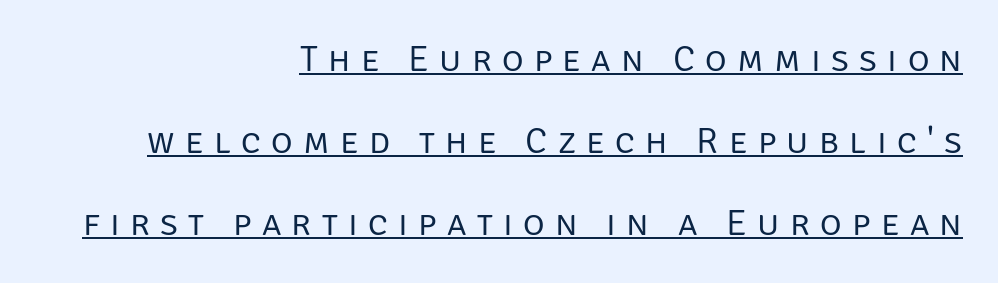
The image shows 37 px regular-weight sans-serif type, upright; set right-aligned, loose line spacing (2.22x), unusually wide letter spacing (+0.28 em), underlined; low stroke contrast and a large x-height.
